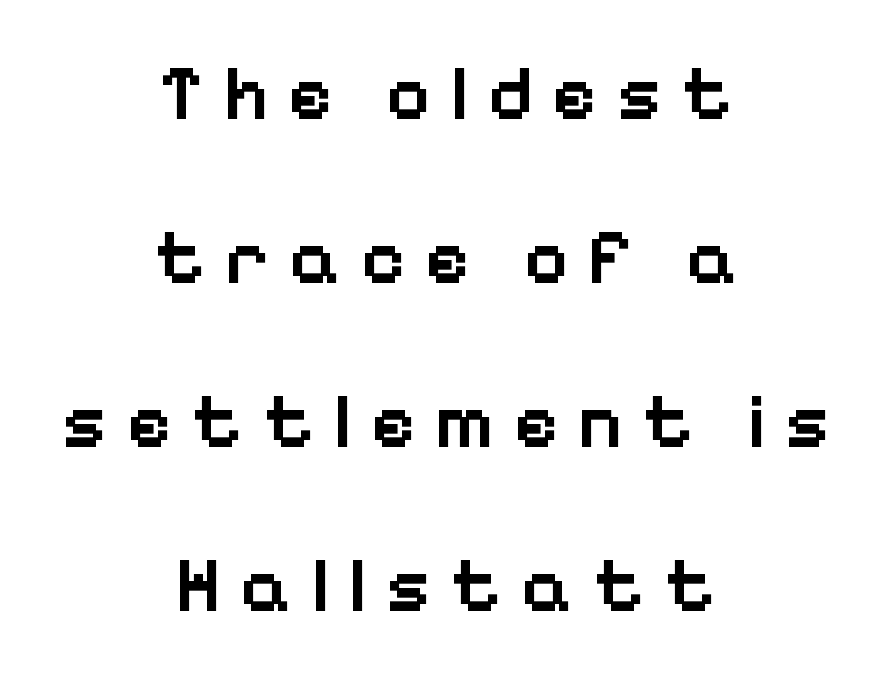
The image shows 77 px semibold sans-serif type, upright; set centered, loose line spacing (2.13x), unusually wide letter spacing (+0.24 em), not underlined; low stroke contrast and a medium x-height.
